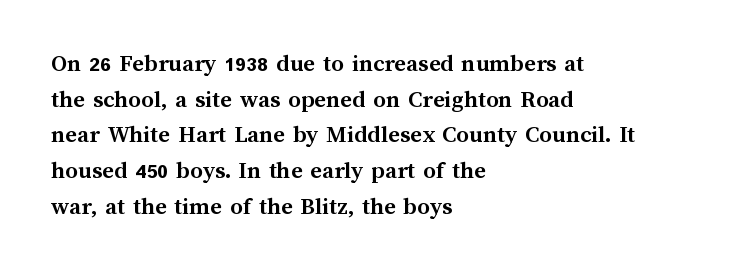
This rendering leaves character spacing at its baseline value. Any mark beneath the type? The region is blank. This is roman type, the default non-slanted kind. Pretty heavy lettering here — definitely bold. Notice how descenders clear the ascenders below comfortably — that's standard leading. All the whitespace from short lines collects on the right.
